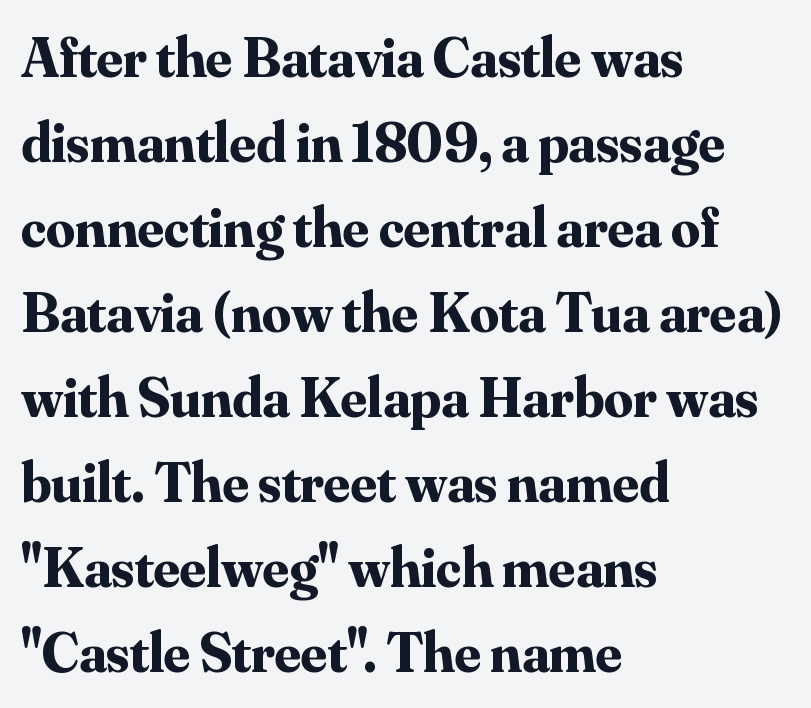
{"serif": "yes", "italic": "no", "bold": "yes", "weight": "bold", "width": "normal", "stroke_contrast": "medium", "x_height": "small", "monospaced": "no", "underline": "no", "align": "left", "line_spacing": "normal", "line_spacing_ratio": 1.49, "letter_spacing": "normal", "letter_spacing_em": 0.0, "glyph_px": 57}
